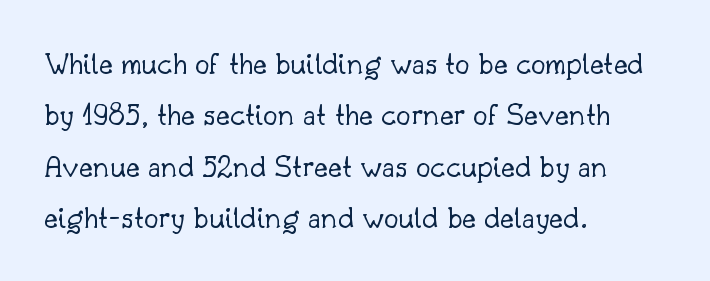
Counters stay open thanks to moderate or lighter strokes. Designer's note — italics off, roman on. Bare-footed words on every line. Vertical spacing — default. The face used here is proportionally spaced, like ordinary book or web type.
